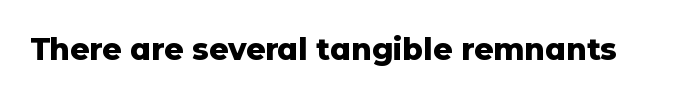
The image shows 30 px heavy sans-serif type, upright; set normal letter spacing, not underlined; low stroke contrast and a medium x-height.
